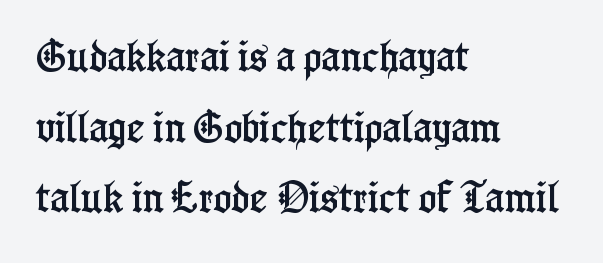
Q: Is the text italic (slanted)? A: No, it is upright.
Q: Is the typeface a serif or a sans-serif typeface? A: Serif.
Q: Is the text underlined? A: No.
Q: How is the paragraph aligned? A: Left-aligned.
Q: Is the spacing between letters normal or unusually wide? A: Normal.
Q: Is the spacing between lines tight, normal or loose? A: Loose.
Q: Width (condensed, normal, or wide)? A: Condensed.
Q: Stroke contrast? A: Low.
Q: x-height? A: Medium.
Q: Monospaced? A: No.
